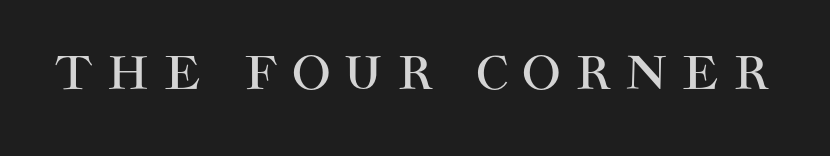
Display-style spreading of the glyphs; the letterfit is very open. This rendering employs a face without finishing strokes, i.e., a sans-serif. Notice how the stems are strictly vertical — no italics here. Check under the words: just untouched page. These lines are rendered in a variable-pitch font.
